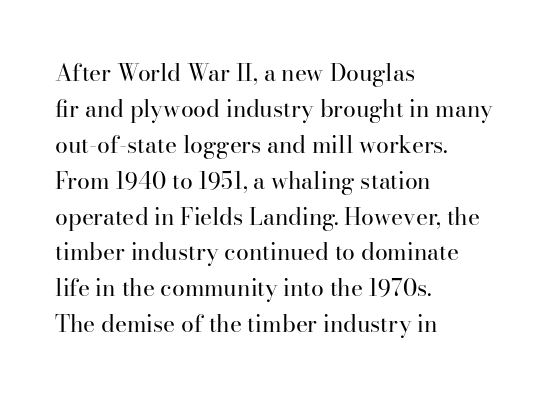
The image shows 23 px text type, upright; set left-aligned, normal line spacing (1.56x), normal letter spacing, not underlined.
